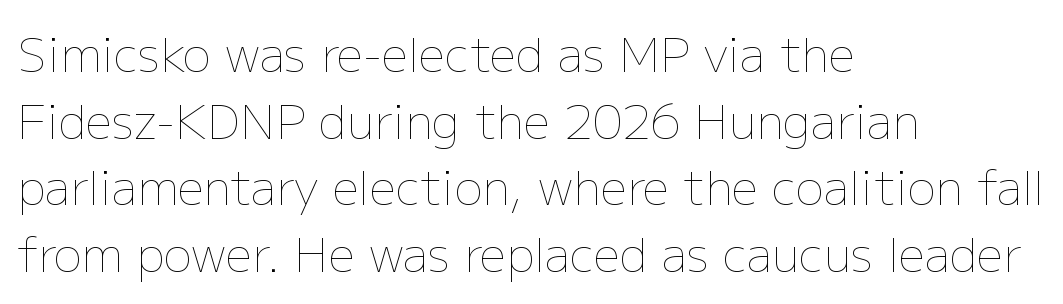
{"italic": "no", "bold": "no", "weight": "thin", "width": "normal", "stroke_contrast": "low", "x_height": "medium", "monospaced": "no", "underline": "no", "align": "left", "line_spacing": "normal", "line_spacing_ratio": 1.42, "letter_spacing": "normal", "letter_spacing_em": 0.0, "glyph_px": 47}
